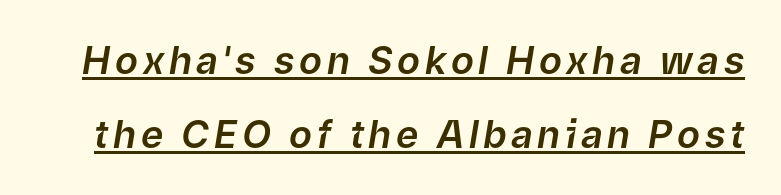
Q: Is the text italic (slanted)? A: Yes, it leans right by about 9 degrees.
Q: Is the text underlined? A: Yes.
Q: Is the spacing between lines tight, normal or loose? A: Loose.
Q: Width (condensed, normal, or wide)? A: Normal.
Q: Stroke contrast? A: Low.
Q: x-height? A: Medium.
Q: Monospaced? A: No.
